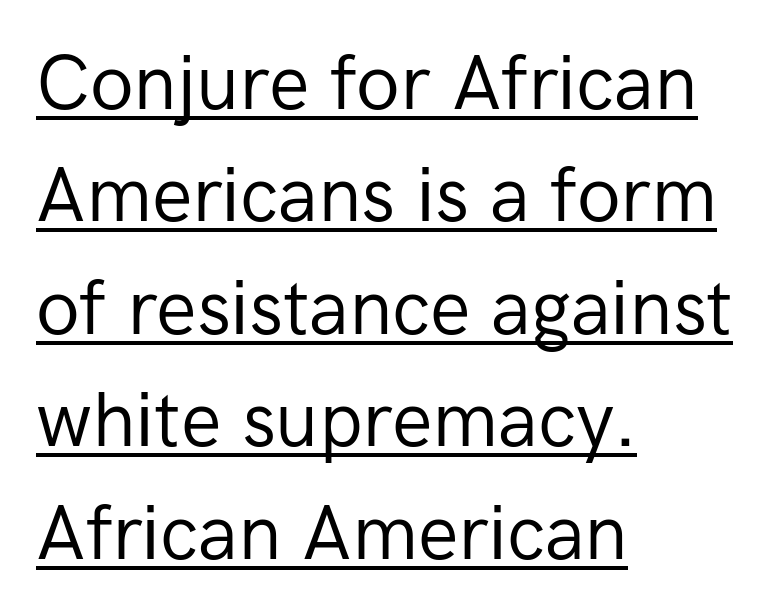
{"serif": "no", "italic": "no", "bold": "no", "weight": "regular", "width": "normal", "stroke_contrast": "low", "x_height": "medium", "monospaced": "no", "underline": "yes", "align": "left", "line_spacing": "normal", "line_spacing_ratio": 1.48, "letter_spacing": "normal", "letter_spacing_em": 0.0, "glyph_px": 76}
